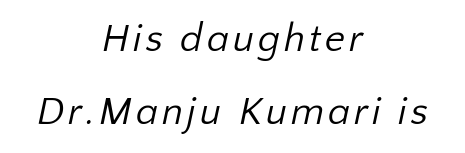
Casual observation: everything's sitting right in the middle. Character widths vary here, with narrow letters taking less room than wide ones. Think standard paragraph weight, or any step lighter than that. Note: no serifs on the glyphs. The foot of each line stays bare and open.
